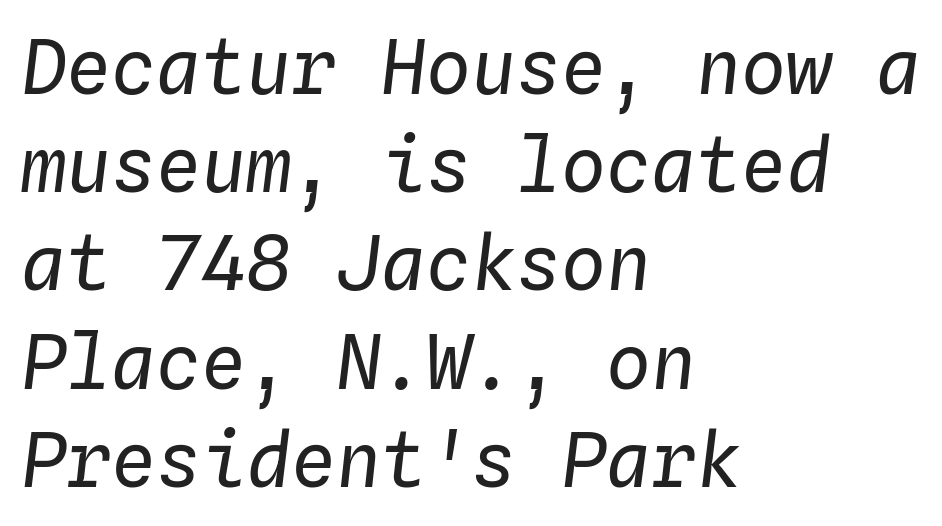
The image shows 75 px regular-weight type, italic (leaning right), monospaced; set left-aligned, normal line spacing (1.31x), normal letter spacing, not underlined; low stroke contrast and a medium x-height.
